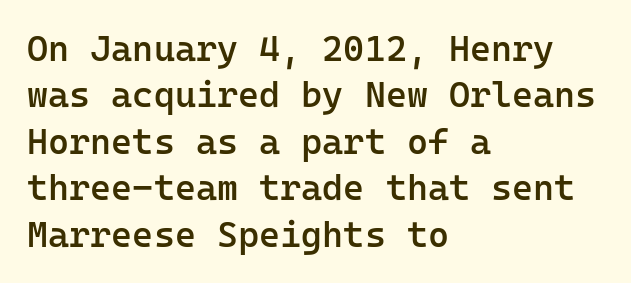
{"serif": "no", "italic": "no", "bold": "semi", "weight": "semibold", "width": "normal", "stroke_contrast": "low", "x_height": "medium", "monospaced": "yes", "underline": "no", "align": "left", "line_spacing": "normal", "line_spacing_ratio": 1.29, "letter_spacing": "normal", "letter_spacing_em": 0.0, "glyph_px": 36}
